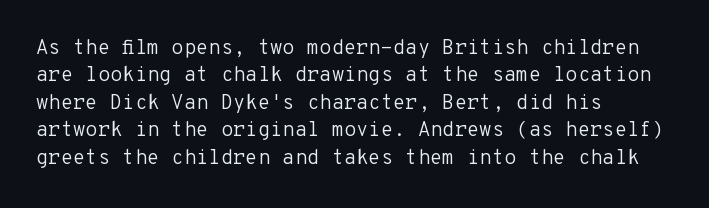
Caption: standard tracking, unaltered. Alignment: flush left. Line spacing here is normal. Weight: not bold — regular or lighter.
